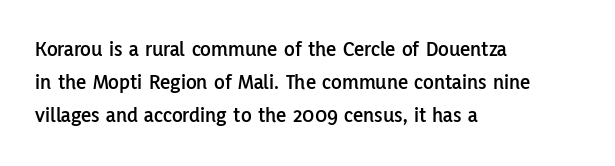
Q: Is the text italic (slanted)? A: No, it is upright.
Q: Is the text underlined? A: No.
Q: How is the paragraph aligned? A: Left-aligned.
Q: Is the spacing between letters normal or unusually wide? A: Normal.
Q: Is the spacing between lines tight, normal or loose? A: Normal.
